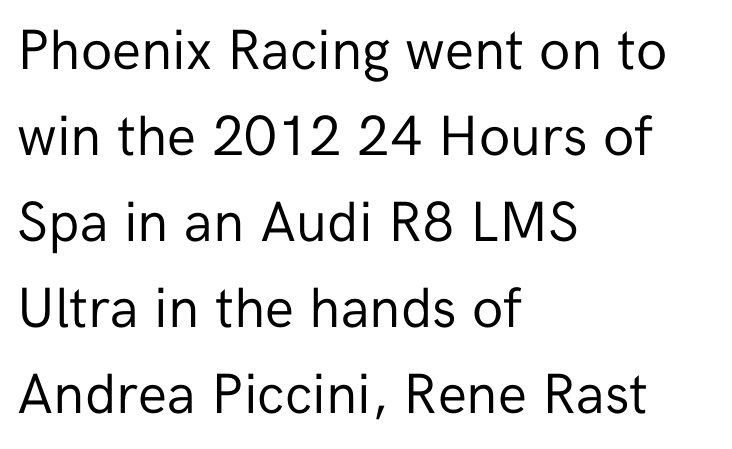
The image shows 57 px regular-weight sans-serif type, upright; set left-aligned, normal line spacing (1.51x), normal letter spacing, not underlined; low stroke contrast and a medium x-height.
